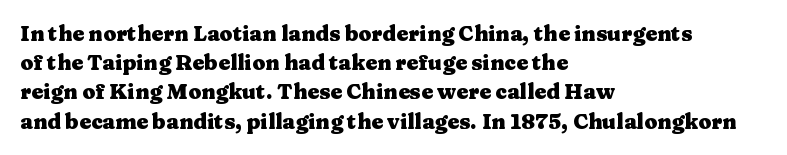
When letters stand straight like this, we call the style roman or upright. Line starts are locked; line ends wander. Quick note: underline off. Words appear dense and cohesive because spacing is normal. A normal amount of white space separates one row of letters from the next.
